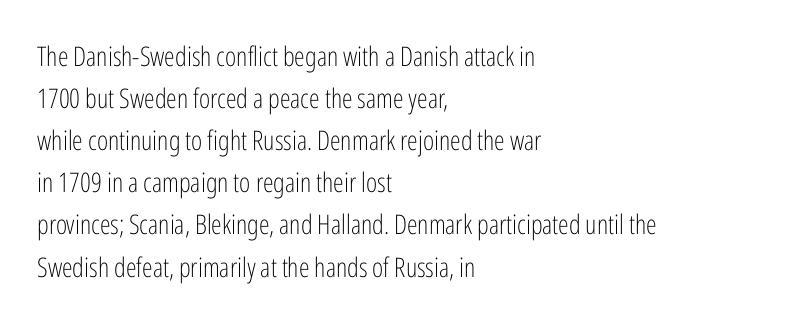
Q: Is the text bold? A: No.
Q: Is the text italic (slanted)? A: No, it is upright.
Q: Is the text underlined? A: No.
Q: How is the paragraph aligned? A: Left-aligned.
Q: Is the spacing between letters normal or unusually wide? A: Normal.
Q: Is the spacing between lines tight, normal or loose? A: Normal.
